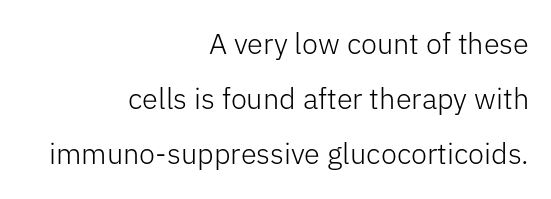
The image shows 29 px light sans-serif type, upright; set right-aligned, line spacing 1.89x, normal letter spacing, not underlined; low stroke contrast and a medium x-height.
